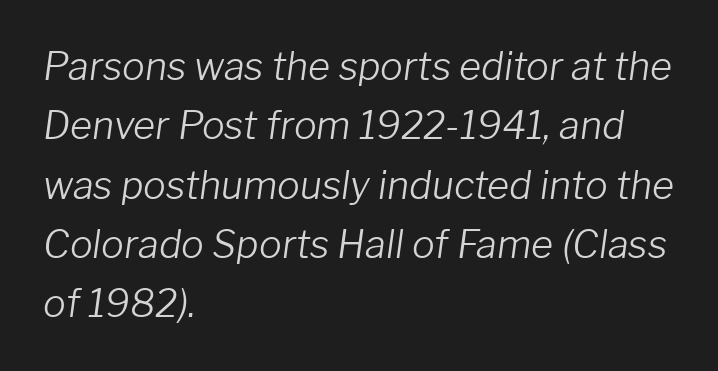
The image shows 38 px light type, italic (leaning right); set left-aligned, normal line spacing (1.56x), normal letter spacing, not underlined; low stroke contrast and a medium x-height.
